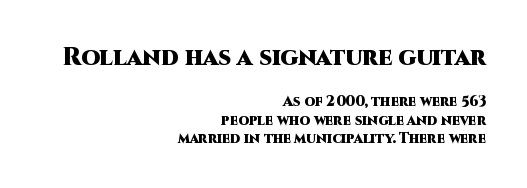
Q: Is the text bold? A: Yes.
Q: Is the text italic (slanted)? A: No, it is upright.
Q: Is the text underlined? A: No.
Q: How is the paragraph aligned? A: Right-aligned.
Q: Is the spacing between letters normal or unusually wide? A: Normal.
Q: Is the spacing between lines tight, normal or loose? A: Normal.
Q: Which block of text is set in a larger size, the first (top) or the second (bottom)? A: The first (top) one.
